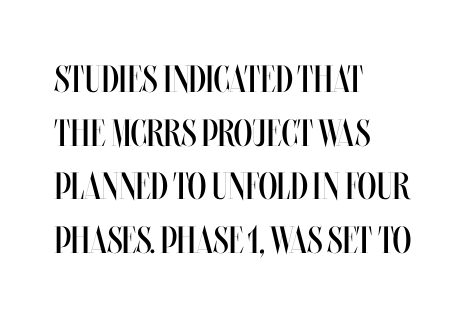
A typesetter would call this proportional, since set widths differ per character. The space beneath each line is pristine and unruled. These glyphs show unthickened strokes, regular width or finer. Honestly, the letter spacing is just normal — you wouldn't notice it. Ordinary non-slanted type is in use. The rows are spaced the way most documents space them.
